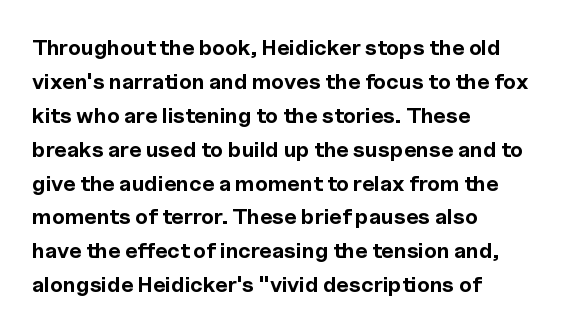
{"italic": "no", "bold": "yes", "underline": "no", "align": "left", "line_spacing": "normal", "line_spacing_ratio": 1.54, "letter_spacing": "normal", "letter_spacing_em": 0.0, "glyph_px": 22}
